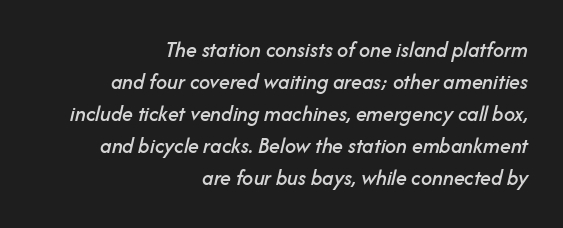
{"italic": "yes", "lean": "right", "slant_degrees": 14, "underline": "no", "align": "right", "line_spacing": "normal", "line_spacing_ratio": 1.45, "letter_spacing": "normal", "letter_spacing_em": 0.0, "glyph_px": 22}
